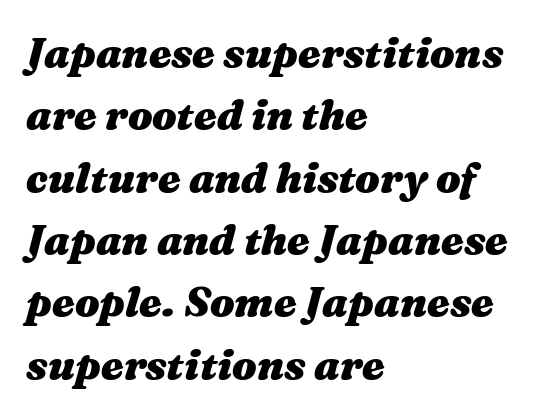
Q: Is the text bold? A: Yes.
Q: Is the text italic (slanted)? A: Yes, it leans right by about 16 degrees.
Q: Is the text underlined? A: No.
Q: How is the paragraph aligned? A: Left-aligned.
Q: Is the spacing between letters normal or unusually wide? A: Normal.
Q: Is the spacing between lines tight, normal or loose? A: Normal.
Q: Width (condensed, normal, or wide)? A: Wide.
Q: Stroke contrast? A: Medium.
Q: x-height? A: Medium.
Q: Monospaced? A: No.
